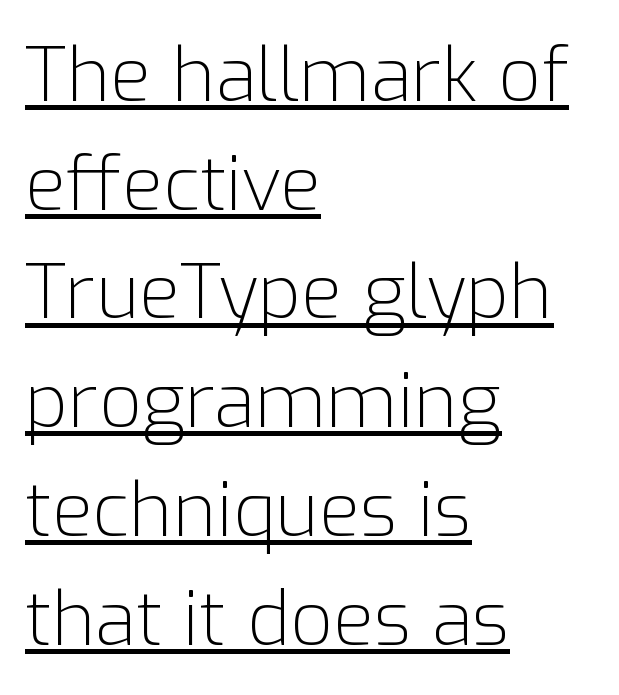
{"serif": "no", "italic": "no", "bold": "no", "weight": "light", "width": "normal", "stroke_contrast": "low", "x_height": "medium", "monospaced": "no", "underline": "yes", "align": "left", "line_spacing": "normal", "line_spacing_ratio": 1.45, "letter_spacing": "normal", "letter_spacing_em": 0.0, "glyph_px": 75}
